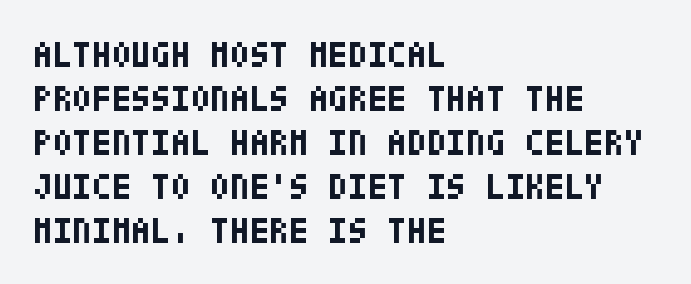
The image shows 36 px bold, condensed sans-serif type, upright; set left-aligned, line spacing 1.22x, normal letter spacing, not underlined; low stroke contrast and a large x-height.
